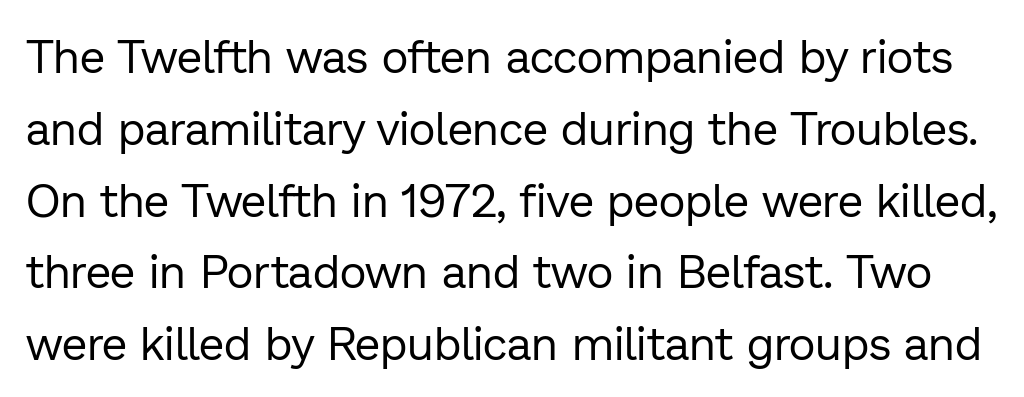
The image shows 46 px regular-weight sans-serif type, upright; set normal line spacing (1.56x), normal letter spacing, not underlined; low stroke contrast and a medium x-height.
